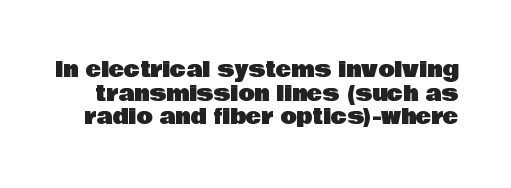
The image shows 21 px text type, upright; set tight line spacing (1.13x), normal letter spacing, not underlined.
